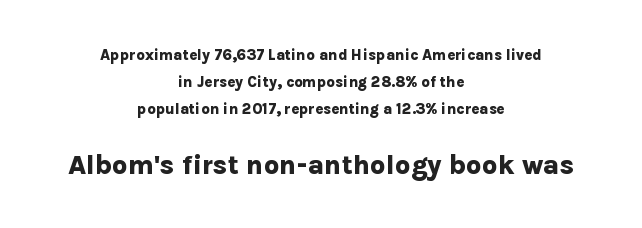
Just letters on the line, the space beneath them empty. Visually, the bottom section dominates because its glyphs are scaled up. Do the letters lean? They stand straight. The lines in this sample share a center point and differ in where they start and stop.
